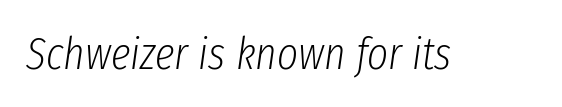
The image shows 45 px light, condensed type, italic (leaning right); set normal letter spacing, not underlined; low stroke contrast and a medium x-height.
